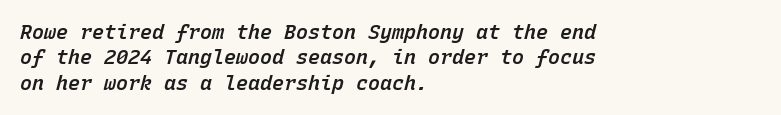
The lines in this sample share a left origin and differ only in where they stop. Any mark beneath the type? The region is blank. Look at the tracking — it's just the regular setting, nothing added. Leading matches the norm, producing a regular column. What weight is shown? A semibold, between regular and bold.
